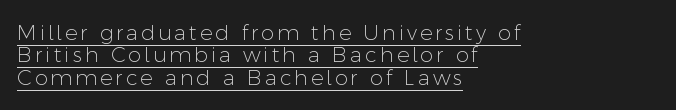
Nope, not italic — everything's standing straight. Each stroke keeps to a modest, everyday thickness or less. In designer terms, the underline attribute is active on this setting. Which margin do the lines hug? The left one — the right edge is uneven.
